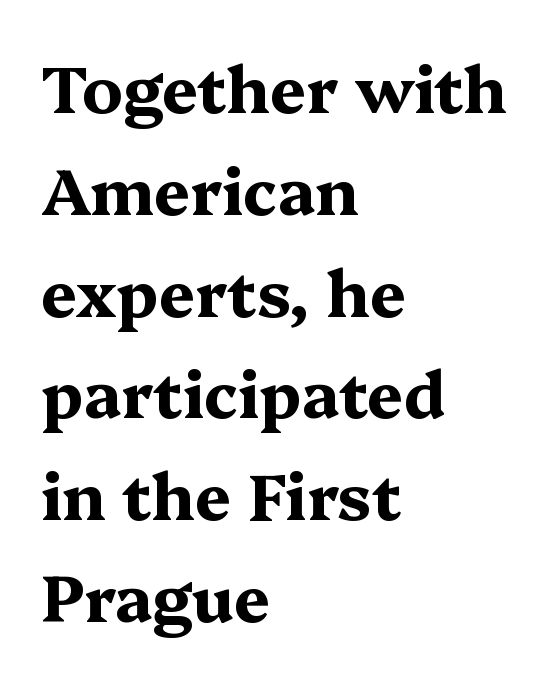
The image shows 64 px bold, wide serif type, upright; set left-aligned, normal line spacing (1.59x), normal letter spacing, not underlined; medium stroke contrast and a medium x-height.
